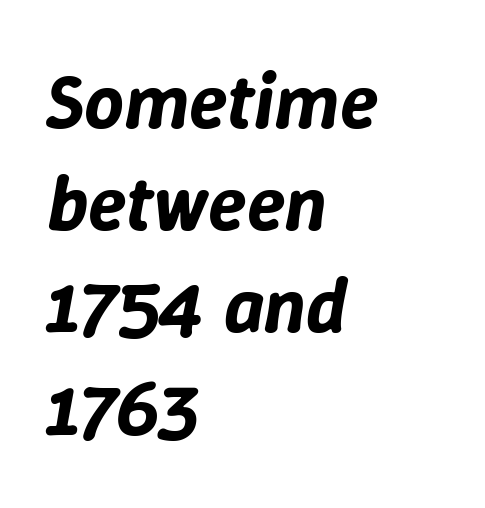
{"italic": "yes", "lean": "right", "slant_degrees": 9, "width": "normal", "stroke_contrast": "low", "x_height": "medium", "monospaced": "no", "underline": "no", "align": "left", "line_spacing": "normal", "line_spacing_ratio": 1.31, "letter_spacing": "normal", "letter_spacing_em": 0.0, "glyph_px": 78}
